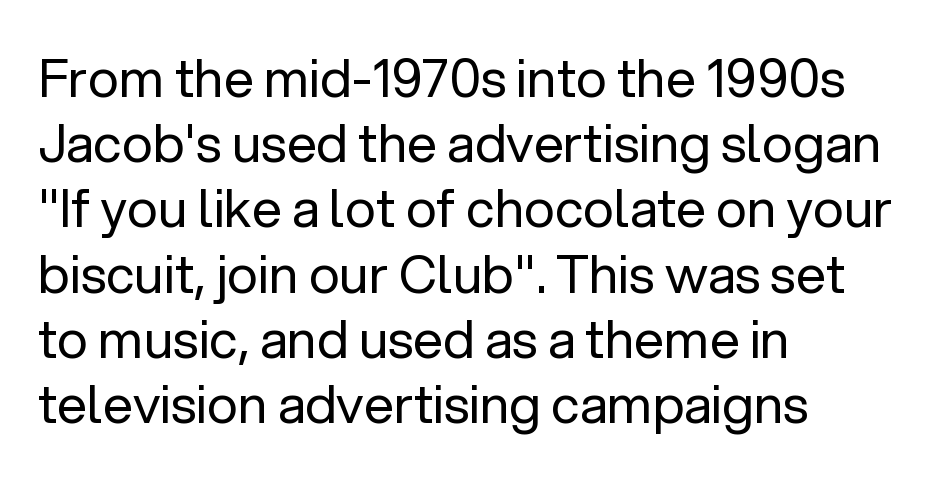
{"serif": "no", "italic": "no", "bold": "no", "weight": "regular", "width": "normal", "stroke_contrast": "low", "x_height": "medium", "monospaced": "no", "underline": "no", "align": "left", "line_spacing_ratio": 1.23, "letter_spacing": "normal", "letter_spacing_em": 0.0, "glyph_px": 53}
